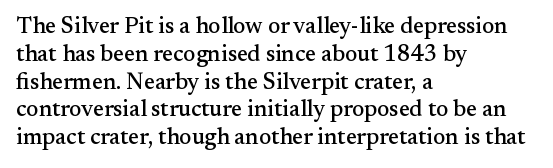
Here the glyphs are tracked normally, forming tight word shapes. The specimen omits any rule beneath the text block's lines. Vertical strokes here are truly vertical. The lines in this sample share a left origin and differ only in where they stop.
